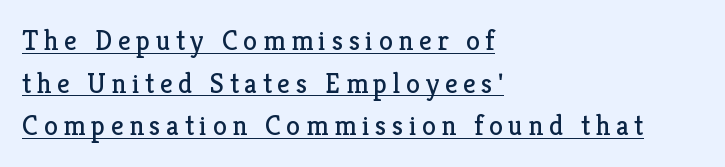
The image shows 28 px regular-weight serif type, upright; set left-aligned, normal line spacing (1.52x), unusually wide letter spacing (+0.2 em), underlined; low stroke contrast and a medium x-height.
